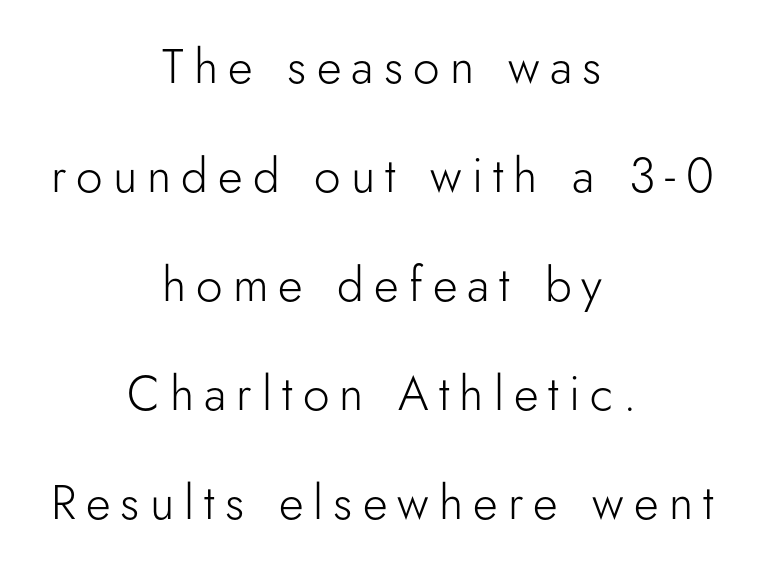
The image shows 48 px light sans-serif type, upright; set centered, loose line spacing (2.27x), unusually wide letter spacing (+0.21 em), not underlined; low stroke contrast and a small x-height.
